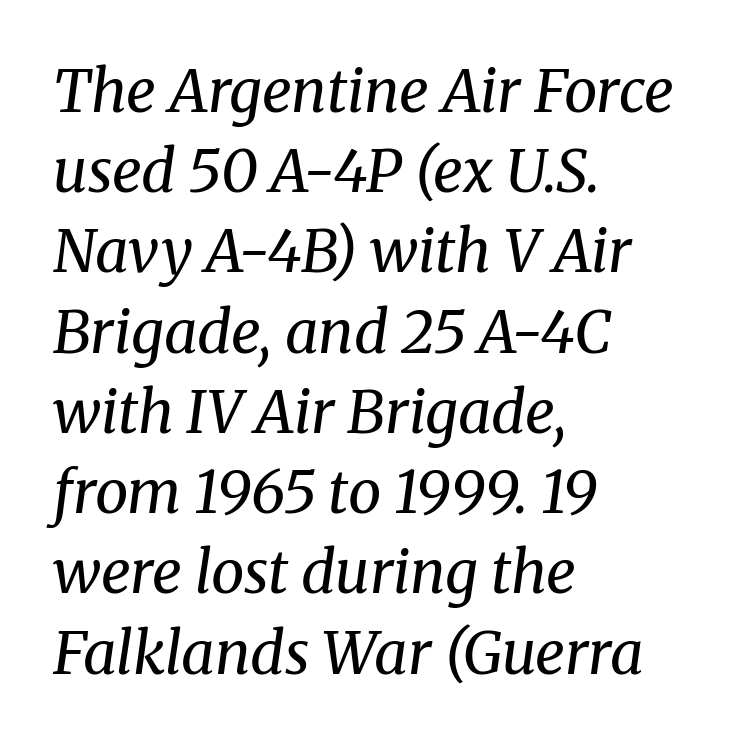
Q: Is the text bold? A: No.
Q: Is the text italic (slanted)? A: Yes, it leans right by about 8 degrees.
Q: Is the typeface a serif or a sans-serif typeface? A: Serif.
Q: Is the text underlined? A: No.
Q: How is the paragraph aligned? A: Left-aligned.
Q: Is the spacing between letters normal or unusually wide? A: Normal.
Q: Is the spacing between lines tight, normal or loose? A: Normal.
Q: Width (condensed, normal, or wide)? A: Normal.
Q: Stroke contrast? A: Medium.
Q: x-height? A: Medium.
Q: Monospaced? A: No.
